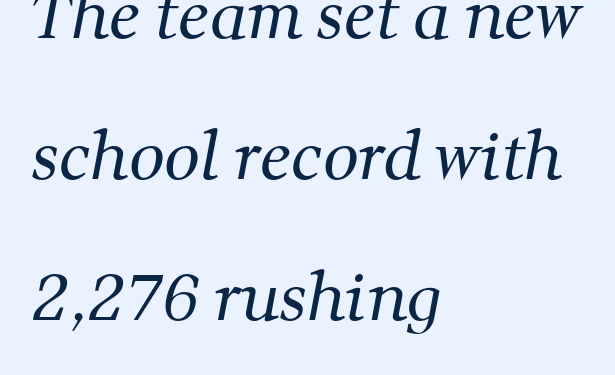
The image shows 63 px regular-weight serif type; set left-aligned, loose line spacing (2.24x), normal letter spacing, not underlined; medium stroke contrast and a medium x-height.
